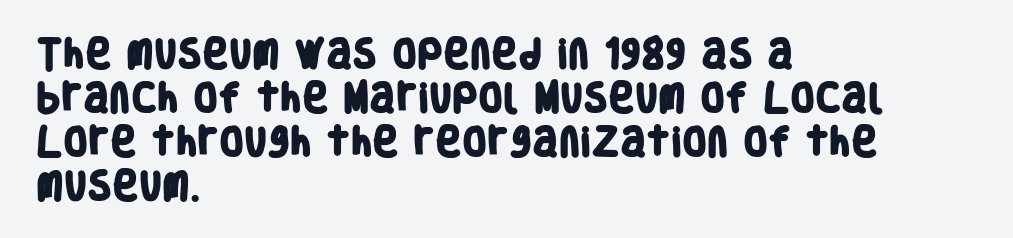
The passage shown is typeset with a sans-serif family. The letters are bold, with thick, heavy strokes. Each row of text sits above clean, open space. Is this a fixed-width face? No — the glyphs have proportional, varying widths. Students, observe: this is what conventionally led text looks like. The passage shown has conventional tracking throughout.
